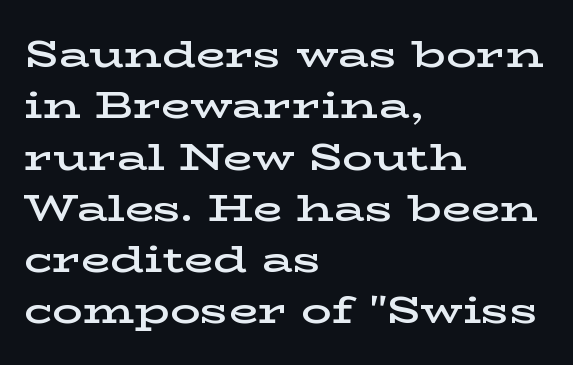
{"serif": "yes", "italic": "no", "bold": "semi", "weight": "semibold", "width": "wide", "stroke_contrast": "low", "x_height": "medium", "monospaced": "no", "underline": "no", "align": "left", "line_spacing": "normal", "line_spacing_ratio": 1.35, "letter_spacing": "normal", "letter_spacing_em": 0.0, "glyph_px": 38}
